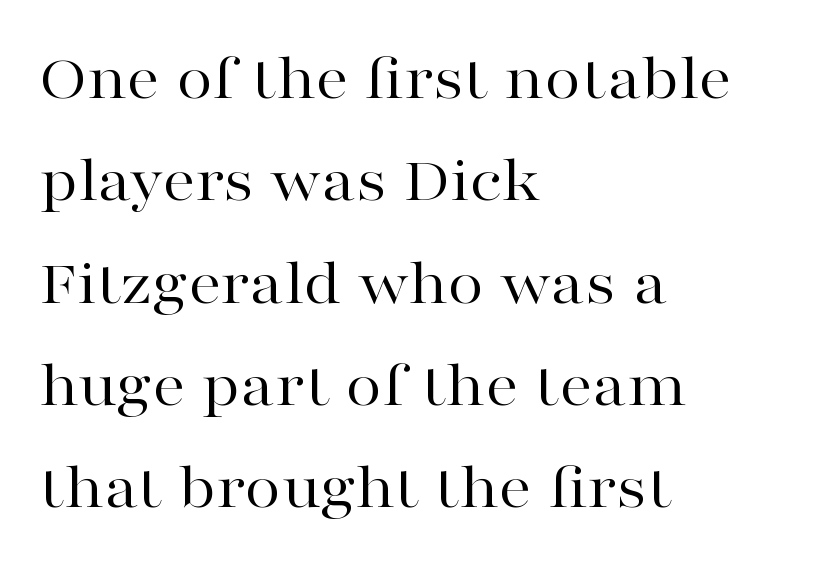
Q: Is the text bold? A: No.
Q: Is the text italic (slanted)? A: No, it is upright.
Q: Is the typeface a serif or a sans-serif typeface? A: Serif.
Q: Is the text underlined? A: No.
Q: How is the paragraph aligned? A: Left-aligned.
Q: Is the spacing between letters normal or unusually wide? A: Normal.
Q: Is the spacing between lines tight, normal or loose? A: Normal.
Q: Width (condensed, normal, or wide)? A: Wide.
Q: Stroke contrast? A: High.
Q: x-height? A: Medium.
Q: Monospaced? A: No.
